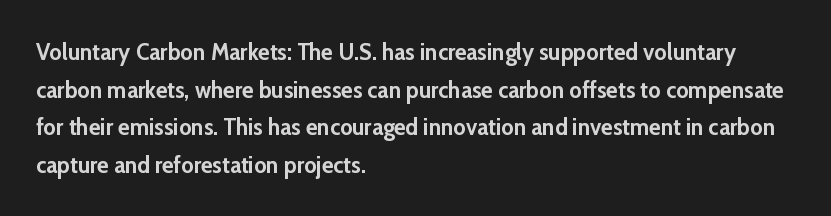
The image shows 24 px bold type, upright; set left-aligned, normal line spacing (1.57x), normal letter spacing, not underlined.
